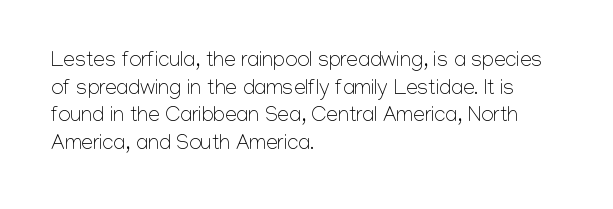
Q: Is the text bold? A: No.
Q: Is the text italic (slanted)? A: No, it is upright.
Q: Is the text underlined? A: No.
Q: How is the paragraph aligned? A: Left-aligned.
Q: Is the spacing between letters normal or unusually wide? A: Normal.
Q: Is the spacing between lines tight, normal or loose? A: Normal.
